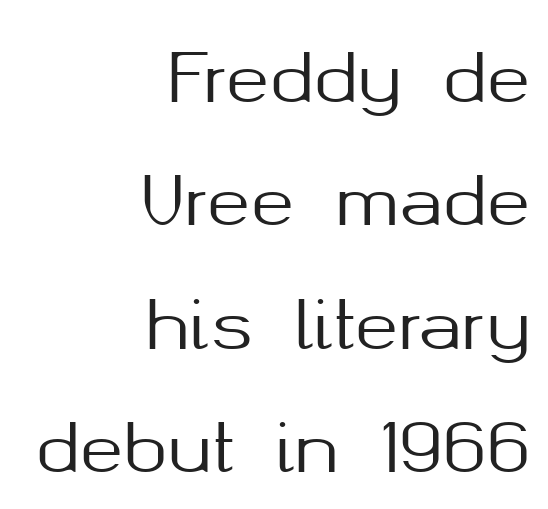
It's the straight-up-and-down kind of type. Nope, no serifs anywhere on these letters. The rendering uses natural spacing where letterforms have individual widths. Glyph-to-glyph distance matches everyday printed text. Descender tails drop into unmarked territory. Compared with a flush-left layout, this one pins lines to the opposite, right side.
